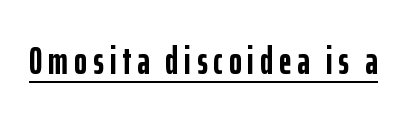
The image shows 39 px semibold, condensed sans-serif type, upright; set underlined; low stroke contrast and a medium x-height.
